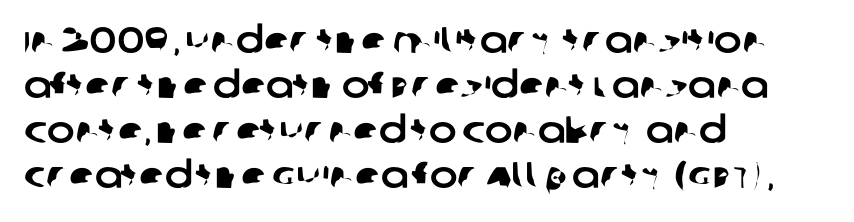
The image shows 37 px sans-serif type; set left-aligned, line spacing 1.22x, normal letter spacing, not underlined; low stroke contrast and a large x-height.
